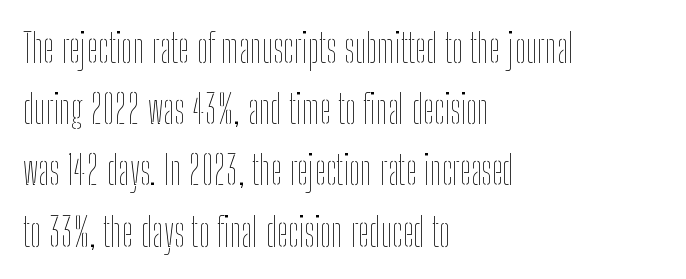
The image shows 40 px thin, condensed type, upright; set left-aligned, normal line spacing (1.53x), normal letter spacing, not underlined; low stroke contrast and a medium x-height.
